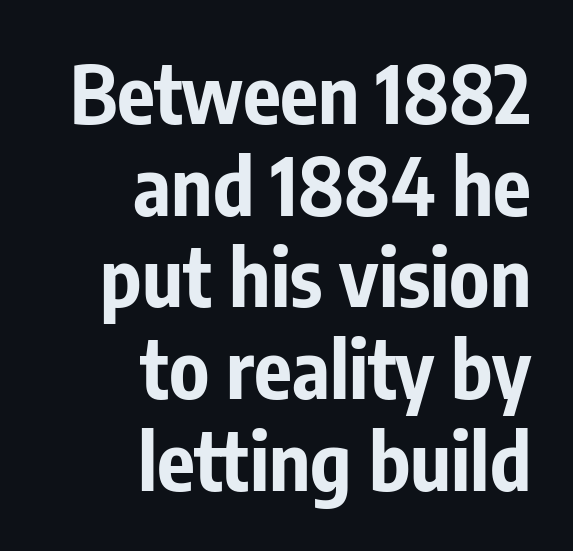
The image shows 79 px bold, condensed sans-serif type, upright; set right-aligned, line spacing 1.16x, normal letter spacing, not underlined; low stroke contrast and a medium x-height.
